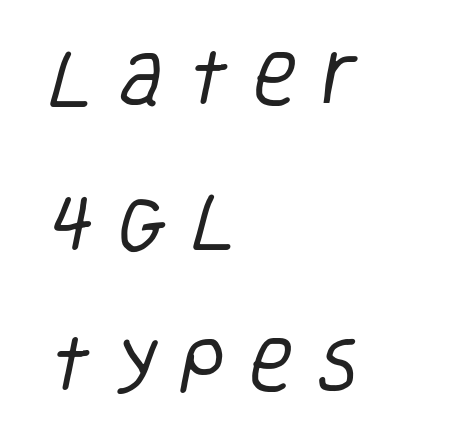
Each letter's strokes conclude bluntly, with no projecting serifs. Tracking value appears strongly positive — letters spread wide. A classic flush-left, rag-right setting is used for this passage. Weight: regular or lighter.
